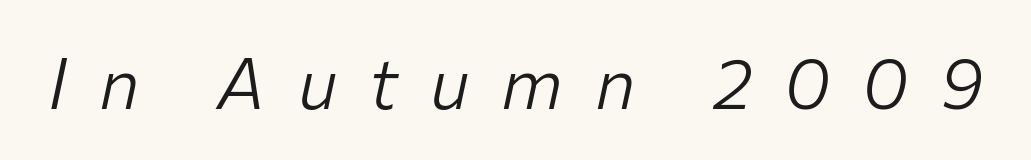
{"italic": "yes", "lean": "right", "slant_degrees": 12, "bold": "no", "weight": "light", "width": "normal", "stroke_contrast": "low", "x_height": "medium", "monospaced": "no", "underline": "no", "letter_spacing": "wide", "letter_spacing_em": 0.45, "glyph_px": 71}
